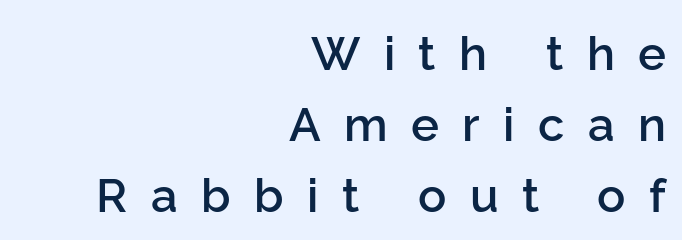
Q: Is the text bold? A: Semi-bold.
Q: Is the text italic (slanted)? A: No, it is upright.
Q: Is the typeface a serif or a sans-serif typeface? A: Sans-serif.
Q: Is the text underlined? A: No.
Q: How is the paragraph aligned? A: Right-aligned.
Q: Is the spacing between letters normal or unusually wide? A: Unusually wide.
Q: Is the spacing between lines tight, normal or loose? A: Normal.
Q: Width (condensed, normal, or wide)? A: Normal.
Q: Stroke contrast? A: Low.
Q: x-height? A: Medium.
Q: Monospaced? A: No.
